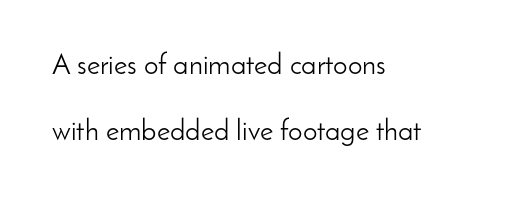
{"serif": "no", "italic": "no", "bold": "no", "weight": "light", "width": "normal", "stroke_contrast": "low", "x_height": "small", "monospaced": "no", "underline": "no", "align": "left", "line_spacing": "loose", "line_spacing_ratio": 2.27, "letter_spacing": "normal", "letter_spacing_em": 0.0, "glyph_px": 29}
